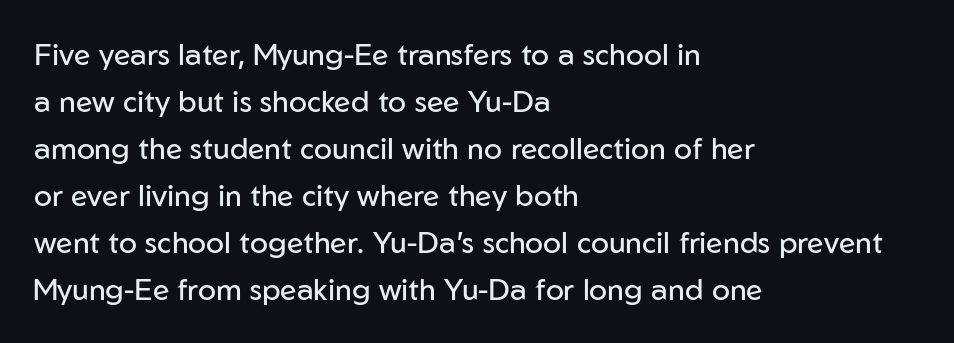
Q: Is the text bold? A: No.
Q: Is the text italic (slanted)? A: No, it is upright.
Q: Is the typeface a serif or a sans-serif typeface? A: Sans-serif.
Q: Is the text underlined? A: No.
Q: How is the paragraph aligned? A: Left-aligned.
Q: Is the spacing between letters normal or unusually wide? A: Normal.
Q: Is the spacing between lines tight, normal or loose? A: Normal.
Q: Width (condensed, normal, or wide)? A: Normal.
Q: Stroke contrast? A: Low.
Q: x-height? A: Medium.
Q: Monospaced? A: No.
